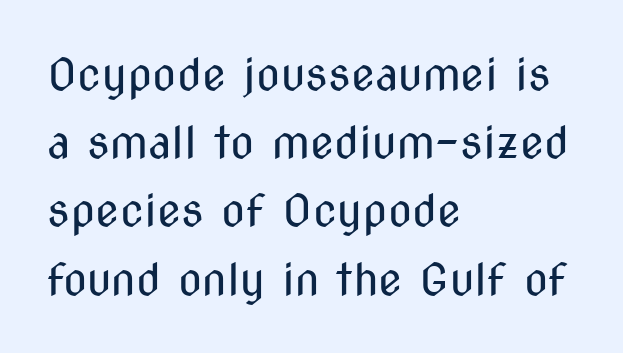
The image shows 44 px regular-weight, condensed sans-serif type, upright; set left-aligned, normal line spacing (1.55x), normal letter spacing, not underlined; medium stroke contrast and a medium x-height.
